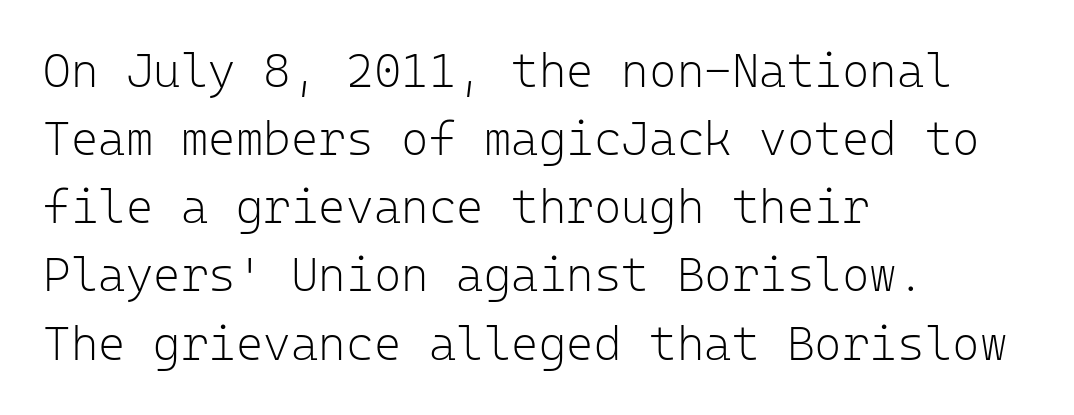
Q: Is the text bold? A: No.
Q: Is the text italic (slanted)? A: No, it is upright.
Q: Is the typeface a serif or a sans-serif typeface? A: Sans-serif.
Q: Is the text underlined? A: No.
Q: How is the paragraph aligned? A: Left-aligned.
Q: Is the spacing between letters normal or unusually wide? A: Normal.
Q: Is the spacing between lines tight, normal or loose? A: Normal.
Q: Width (condensed, normal, or wide)? A: Normal.
Q: Stroke contrast? A: Low.
Q: x-height? A: Medium.
Q: Monospaced? A: Yes.
